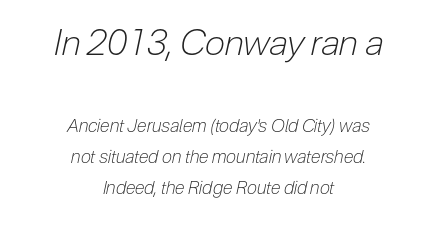
Q: Is the text bold? A: No.
Q: Is the text italic (slanted)? A: Yes, it leans right by about 12 degrees.
Q: Is the text underlined? A: No.
Q: How is the paragraph aligned? A: Centered.
Q: Is the spacing between letters normal or unusually wide? A: Normal.
Q: Which block of text is set in a larger size, the first (top) or the second (bottom)? A: The first (top) one.
Q: Width (condensed, normal, or wide)? A: Condensed.
Q: Stroke contrast? A: Low.
Q: x-height? A: Medium.
Q: Monospaced? A: No.
